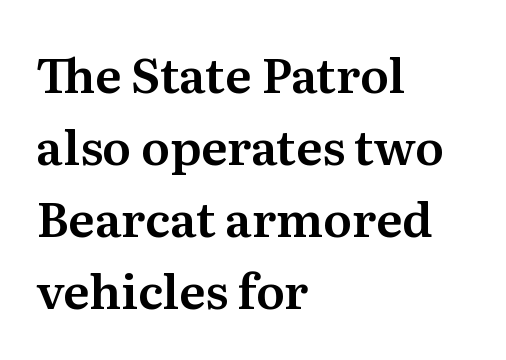
The image shows 48 px serif type, upright; set left-aligned, normal line spacing (1.5x), normal letter spacing, not underlined; medium stroke contrast and a medium x-height.
